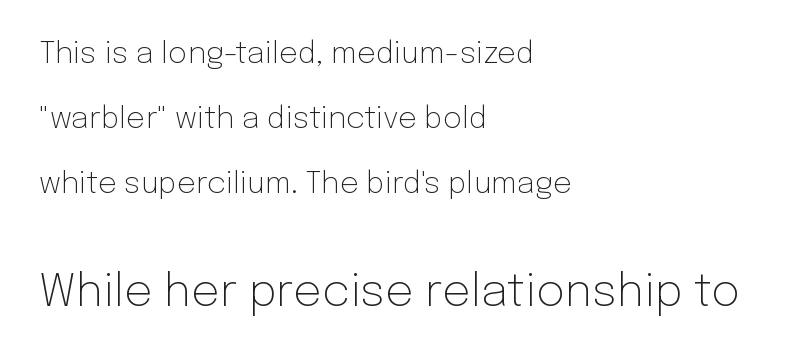
This rendering employs a face without finishing strokes, i.e., a sans-serif. In this sample the second text group is rendered at the bigger scale. The gaps between neighbouring characters are ordinary and unremarkable. The typeface has the unassuming heft of standard copy or less. The setting favours the left margin, as ordinary paragraphs usually do.
